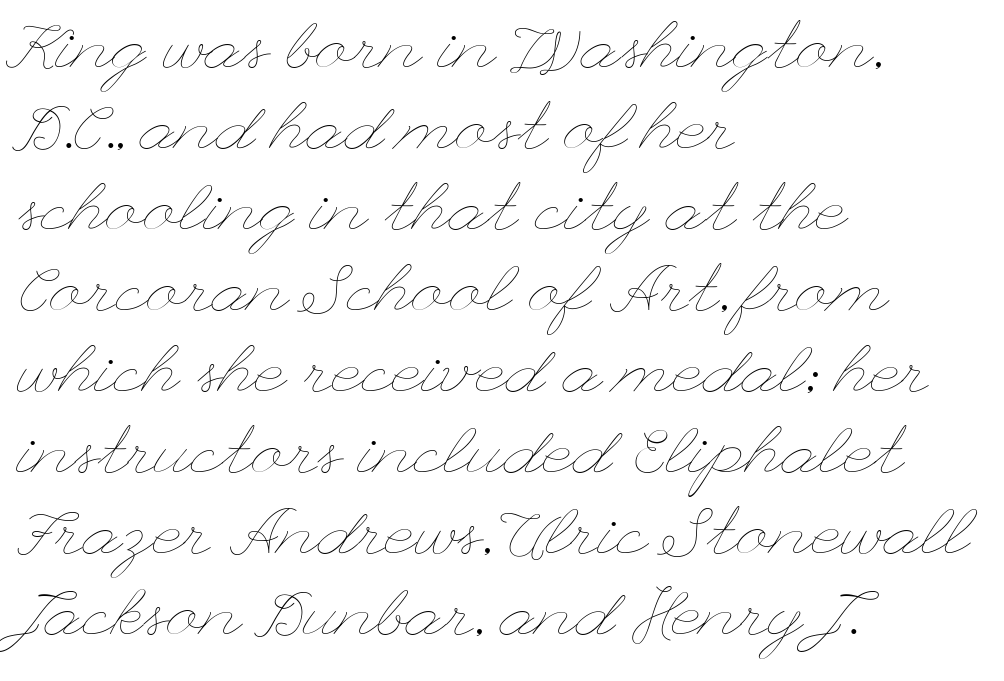
The passage shown has conventional tracking throughout. One-word summary of the alignment: left. The baseline area is clear. Weight: not bold — regular or lighter.
